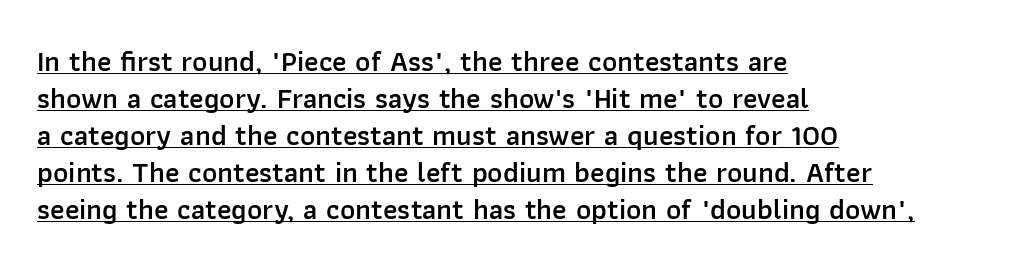
{"serif": "no", "italic": "no", "bold": "semi", "weight": "semibold", "width": "normal", "stroke_contrast": "low", "x_height": "medium", "monospaced": "no", "underline": "yes", "align": "left", "line_spacing": "normal", "line_spacing_ratio": 1.28, "letter_spacing": "normal", "letter_spacing_em": 0.0, "glyph_px": 29}
